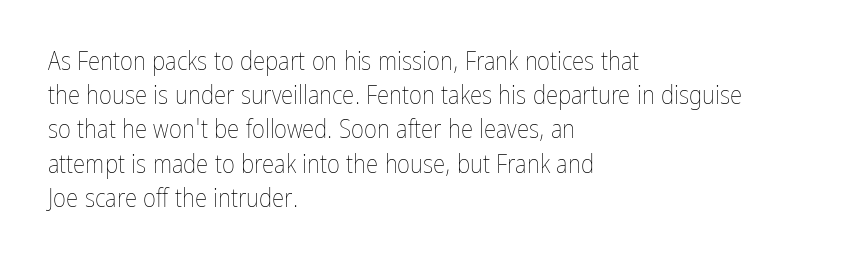
{"italic": "no", "bold": "no", "underline": "no", "align": "left", "line_spacing": "normal", "line_spacing_ratio": 1.37, "letter_spacing": "normal", "letter_spacing_em": 0.0, "glyph_px": 25}
